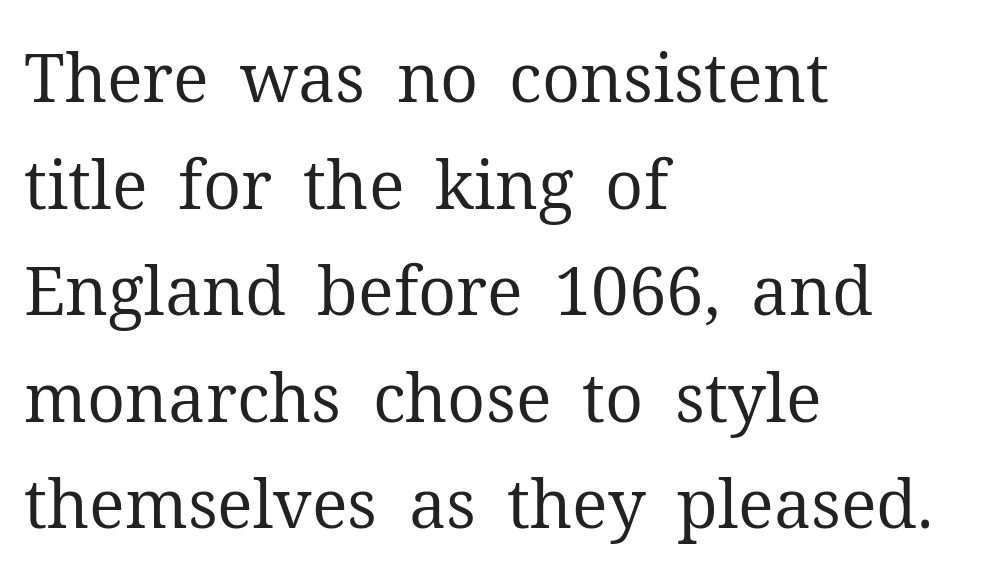
The image shows 67 px regular-weight serif type, upright; set left-aligned, normal line spacing (1.59x), normal letter spacing, not underlined; medium stroke contrast and a medium x-height.
